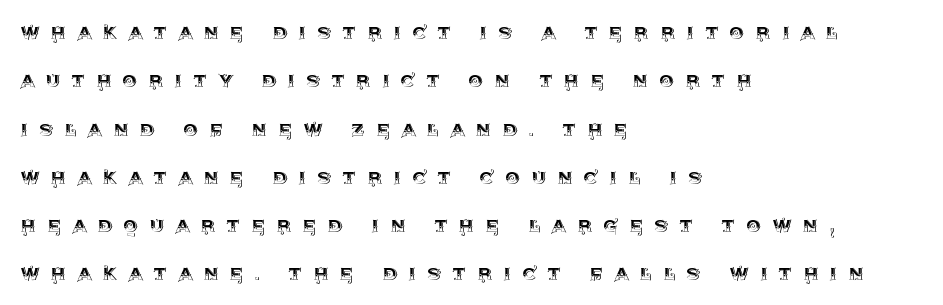
In CSS terms this would be text-align: left. Do the letters lean? They stand straight. The rendering uses a large line-height, opening up the rows. Anything drawn beneath the words? Only blank space. Tracking here is generous; glyphs stand well apart from one another.
